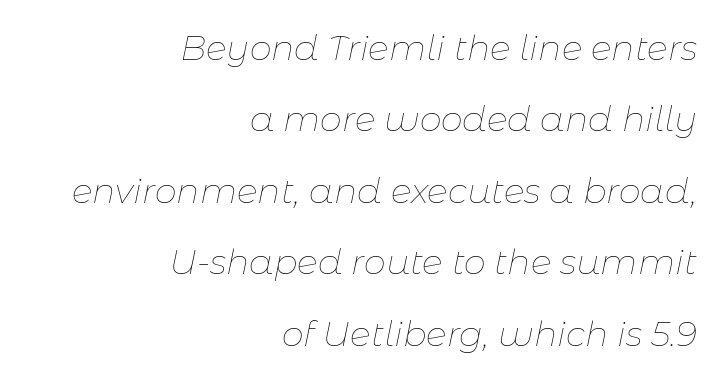
Compared with typical paragraphs, the rows here are farther apart. Note the varied advance widths — an 'i' is clearly narrower than an 'm'. Honestly, the letter spacing is just normal — you wouldn't notice it. The face looks like a standard text weight, possibly lighter.
